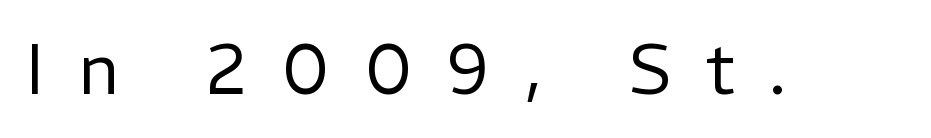
The image shows 70 px regular-weight sans-serif type, upright; set unusually wide letter spacing (+0.49 em), not underlined; low stroke contrast and a medium x-height.
